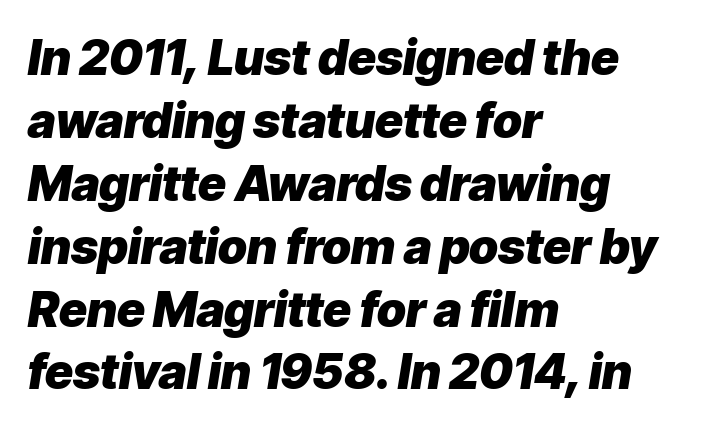
Q: Is the text bold? A: Yes.
Q: Is the text italic (slanted)? A: Yes, it leans right by about 9 degrees.
Q: Is the text underlined? A: No.
Q: How is the paragraph aligned? A: Left-aligned.
Q: Is the spacing between letters normal or unusually wide? A: Normal.
Q: Is the spacing between lines tight, normal or loose? A: Normal.
Q: Width (condensed, normal, or wide)? A: Normal.
Q: Stroke contrast? A: Low.
Q: x-height? A: Medium.
Q: Monospaced? A: No.
